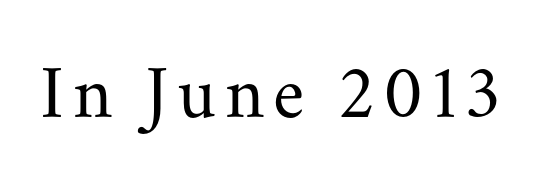
Q: Is the text bold? A: No.
Q: Is the text italic (slanted)? A: No, it is upright.
Q: Is the typeface a serif or a sans-serif typeface? A: Serif.
Q: Is the text underlined? A: No.
Q: Width (condensed, normal, or wide)? A: Normal.
Q: Stroke contrast? A: Medium.
Q: x-height? A: Small.
Q: Monospaced? A: No.
